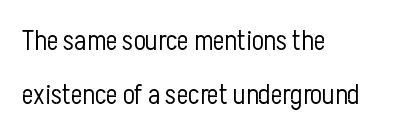
The image shows 28 px light, condensed sans-serif type, upright; set left-aligned, loose line spacing (1.92x), normal letter spacing, not underlined; low stroke contrast and a medium x-height.
